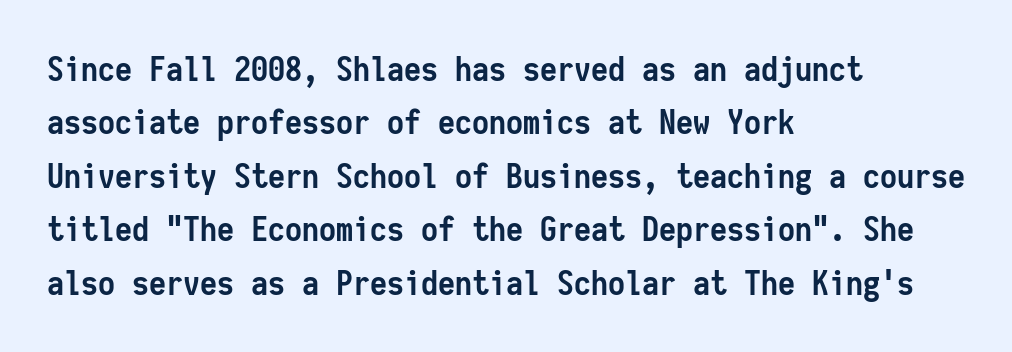
{"serif": "no", "italic": "no", "bold": "yes", "weight": "semibold", "width": "condensed", "stroke_contrast": "low", "x_height": "medium", "monospaced": "yes", "underline": "no", "align": "left", "line_spacing": "normal", "line_spacing_ratio": 1.57, "letter_spacing": "normal", "letter_spacing_em": 0.0, "glyph_px": 34}
